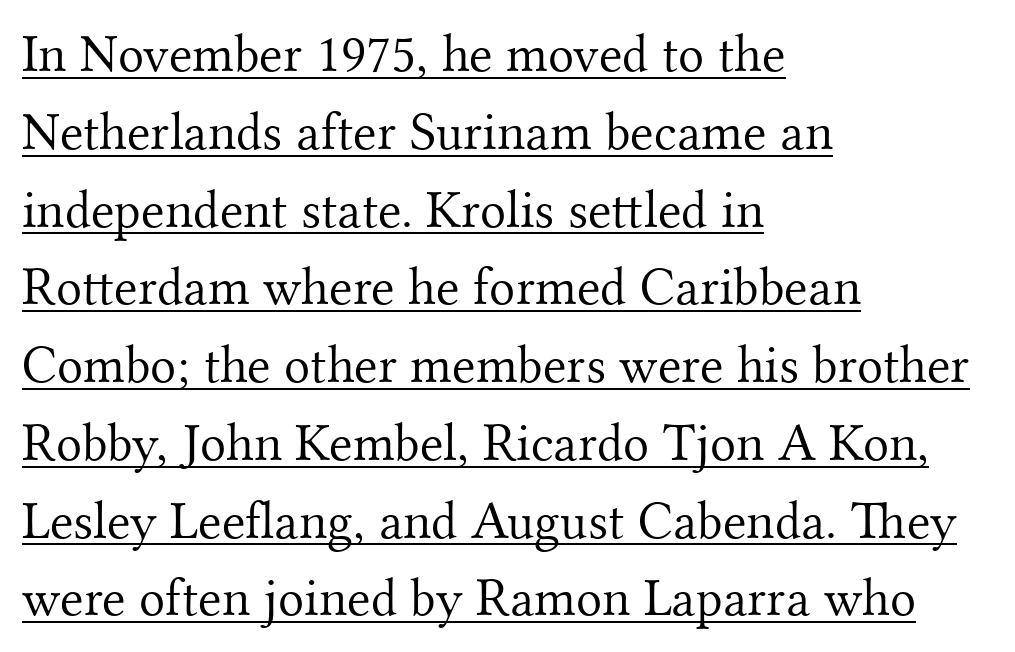
Serifs: yes, visible at the terminals of the letterforms. The strokes are not fattened; the text isn't bold. No italicization has been applied; the sample stays upright. If you drew a ruler down the left edge, every line would touch it.
